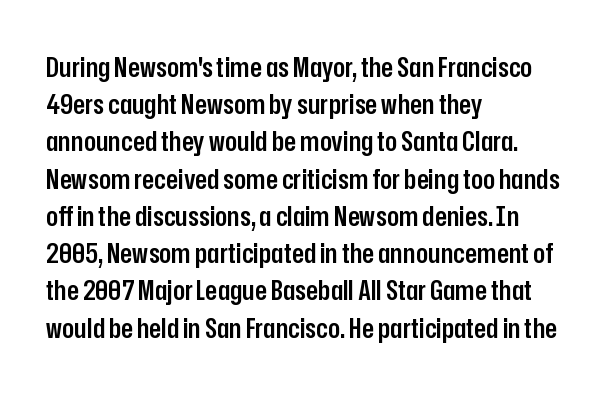
{"serif": "no", "italic": "no", "bold": "semi", "weight": "semibold", "width": "condensed", "stroke_contrast": "low", "x_height": "medium", "monospaced": "no", "underline": "no", "align": "left", "line_spacing": "normal", "line_spacing_ratio": 1.33, "letter_spacing": "normal", "letter_spacing_em": 0.0, "glyph_px": 28}
